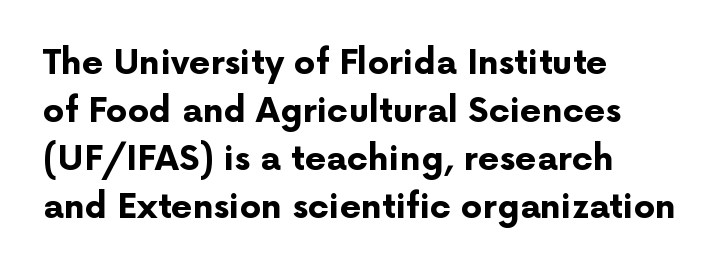
{"serif": "no", "italic": "no", "bold": "yes", "weight": "bold", "width": "normal", "stroke_contrast": "low", "x_height": "medium", "monospaced": "no", "underline": "no", "align": "left", "line_spacing": "normal", "line_spacing_ratio": 1.41, "letter_spacing": "normal", "letter_spacing_em": 0.0, "glyph_px": 34}
